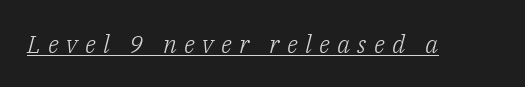
{"italic": "yes", "lean": "right", "slant_degrees": 14, "bold": "no", "underline": "yes", "letter_spacing": "wide", "letter_spacing_em": 0.29, "glyph_px": 25}
